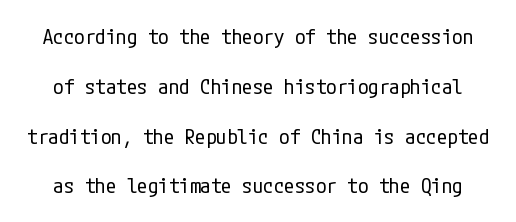
Q: Is the text bold? A: No.
Q: Is the text italic (slanted)? A: No, it is upright.
Q: Is the text underlined? A: No.
Q: Is the spacing between letters normal or unusually wide? A: Normal.
Q: Is the spacing between lines tight, normal or loose? A: Loose.
